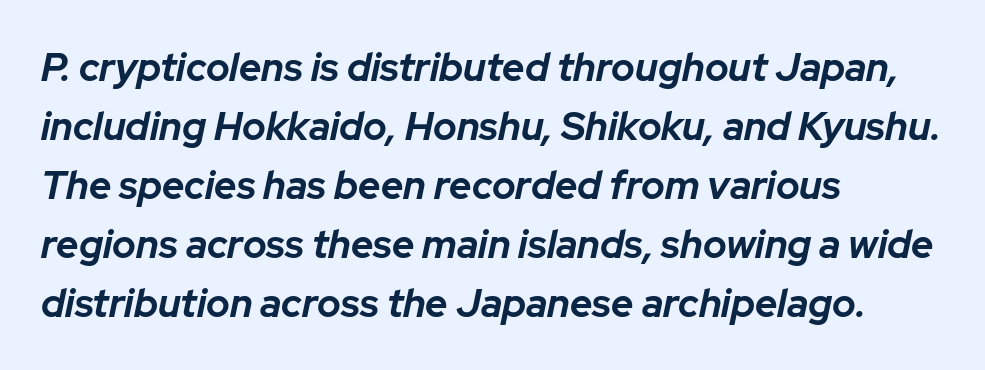
Q: Is the text bold? A: Yes.
Q: Is the text italic (slanted)? A: Yes, it leans right by about 12 degrees.
Q: Is the text underlined? A: No.
Q: How is the paragraph aligned? A: Left-aligned.
Q: Is the spacing between letters normal or unusually wide? A: Normal.
Q: Is the spacing between lines tight, normal or loose? A: Normal.
Q: Width (condensed, normal, or wide)? A: Normal.
Q: Stroke contrast? A: Low.
Q: x-height? A: Medium.
Q: Monospaced? A: No.
